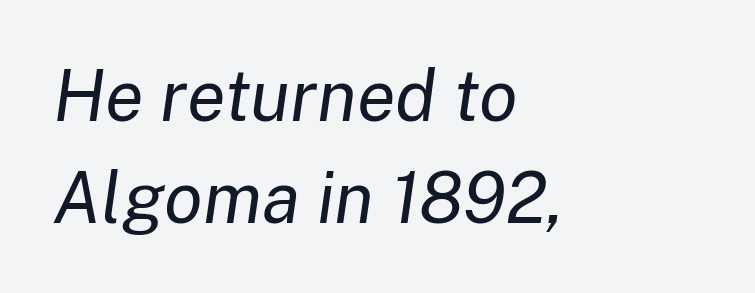
Q: Is the text bold? A: No.
Q: Is the text italic (slanted)? A: Yes, it leans right by about 8 degrees.
Q: Is the text underlined? A: No.
Q: How is the paragraph aligned? A: Left-aligned.
Q: Is the spacing between letters normal or unusually wide? A: Normal.
Q: Is the spacing between lines tight, normal or loose? A: Normal.
Q: Width (condensed, normal, or wide)? A: Normal.
Q: Stroke contrast? A: Low.
Q: x-height? A: Medium.
Q: Monospaced? A: No.
